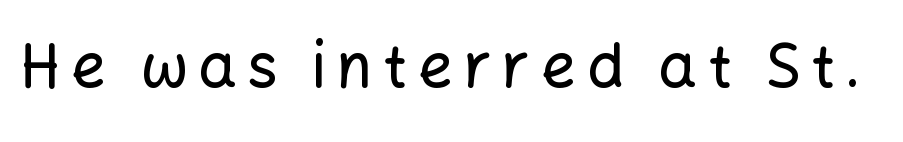
To sum up the face: it is a sans, with no serifs. The passage shown is not underscored anywhere. You can tell it's not italic because the verticals are truly vertical. Note the varied advance widths — an 'i' is clearly narrower than an 'm'.
